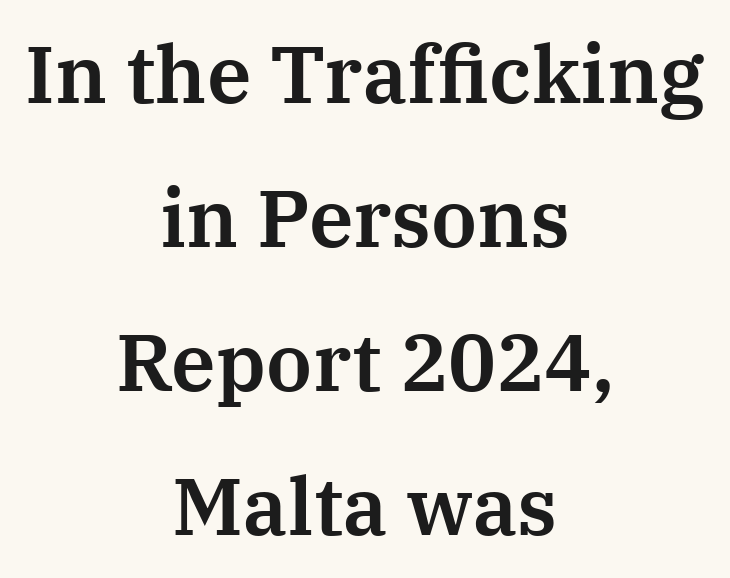
The image shows 80 px serif type, upright; set centered, line spacing 1.8x, normal letter spacing, not underlined; medium stroke contrast and a medium x-height.
